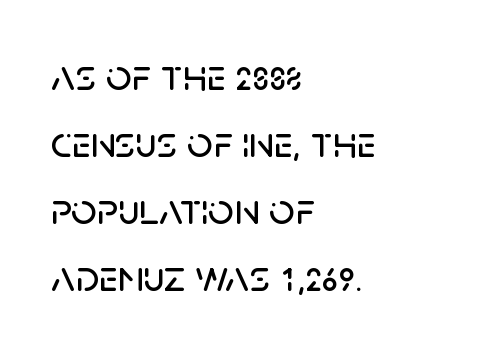
{"serif": "no", "italic": "no", "width": "normal", "stroke_contrast": "low", "x_height": "large", "monospaced": "no", "underline": "no", "align": "left", "line_spacing": "normal", "line_spacing_ratio": 1.49, "letter_spacing": "normal", "letter_spacing_em": 0.0, "glyph_px": 45}
